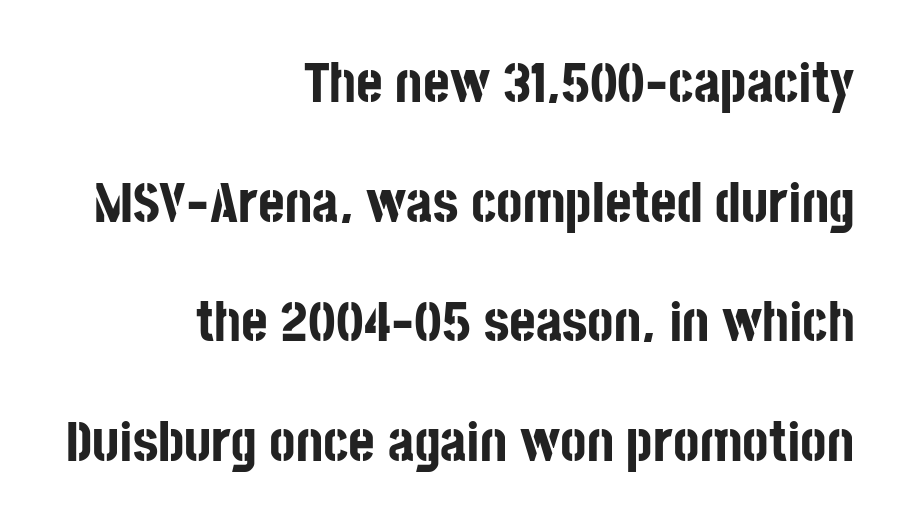
This rendering employs a face without finishing strokes, i.e., a sans-serif. You could fit nearly another row in the gap between these rows. These lines are rendered in a variable-pitch font. The space directly below the letters is spotless.
